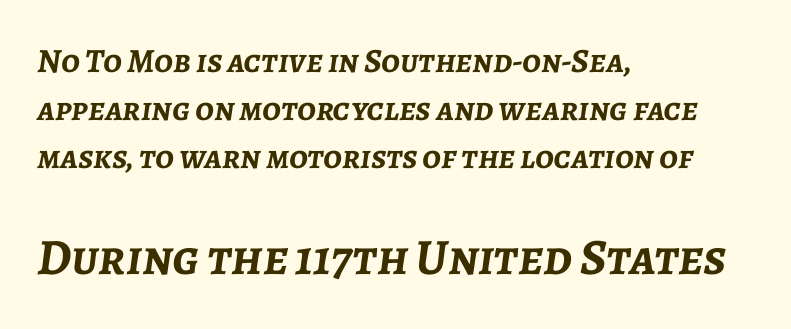
{"italic": "yes", "lean": "right", "slant_degrees": 7, "bold": "yes", "weight": "semibold", "width": "normal", "stroke_contrast": "low", "x_height": "medium", "monospaced": "no", "underline": "no", "align": "left", "line_spacing": "normal", "line_spacing_ratio": 1.41, "letter_spacing": "normal", "letter_spacing_em": 0.0, "larger_block": "second", "size_ratio": 1.5, "glyph_px": 51}
